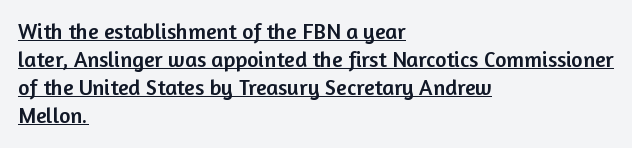
The image shows 22 px text type, upright; set left-aligned, normal line spacing (1.28x), normal letter spacing, underlined.
